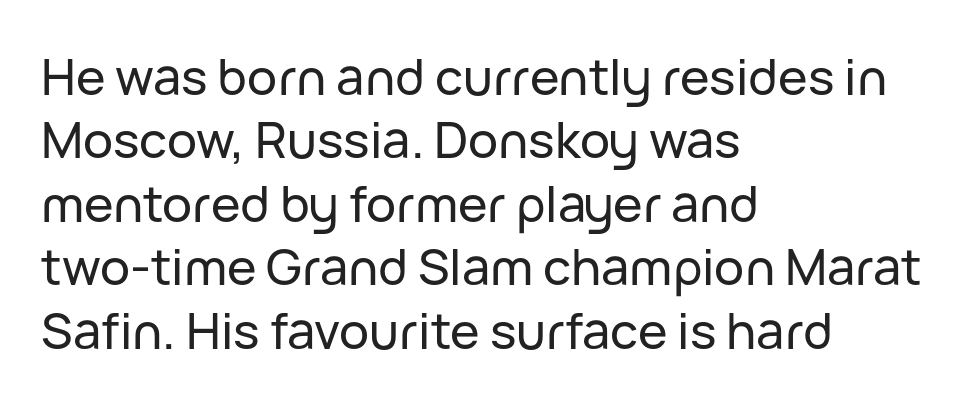
Q: Is the text italic (slanted)? A: No, it is upright.
Q: Is the typeface a serif or a sans-serif typeface? A: Sans-serif.
Q: Is the text underlined? A: No.
Q: How is the paragraph aligned? A: Left-aligned.
Q: Is the spacing between letters normal or unusually wide? A: Normal.
Q: Is the spacing between lines tight, normal or loose? A: Normal.
Q: Width (condensed, normal, or wide)? A: Normal.
Q: Stroke contrast? A: Low.
Q: x-height? A: Medium.
Q: Monospaced? A: No.
